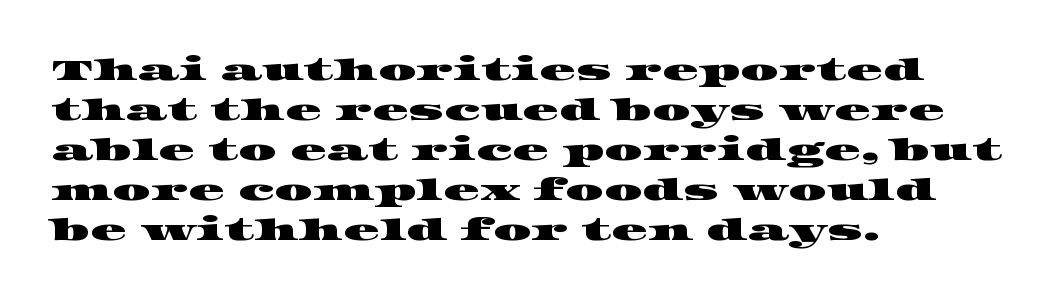
The image shows 30 px wide serif type; set left-aligned, normal line spacing (1.33x), normal letter spacing, not underlined; high stroke contrast and a large x-height.
